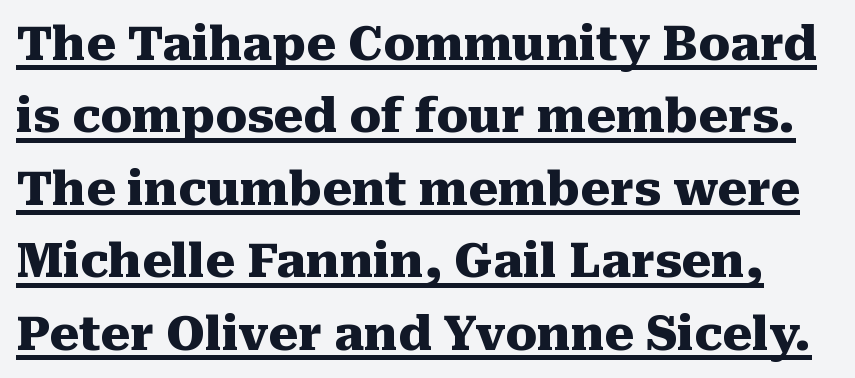
The image shows 47 px heavy serif type, upright; set normal line spacing (1.54x), normal letter spacing, underlined; medium stroke contrast and a medium x-height.
